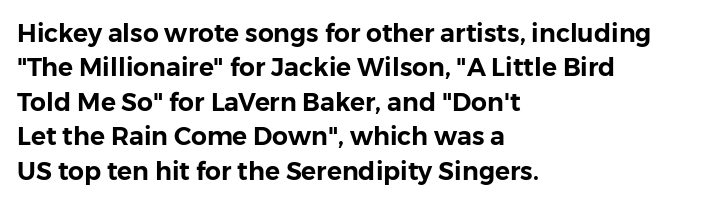
Style check: upright. All the whitespace from short lines collects on the right. Rule under the text: the space is simply empty. Leading matches the norm, producing a regular column.
